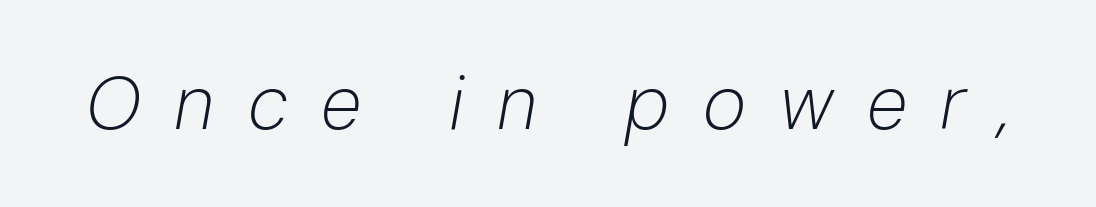
Q: Is the text bold? A: No.
Q: Is the text italic (slanted)? A: Yes, it leans right by about 10 degrees.
Q: Is the text underlined? A: No.
Q: Is the spacing between letters normal or unusually wide? A: Unusually wide.
Q: Width (condensed, normal, or wide)? A: Normal.
Q: Stroke contrast? A: Low.
Q: x-height? A: Medium.
Q: Monospaced? A: No.
